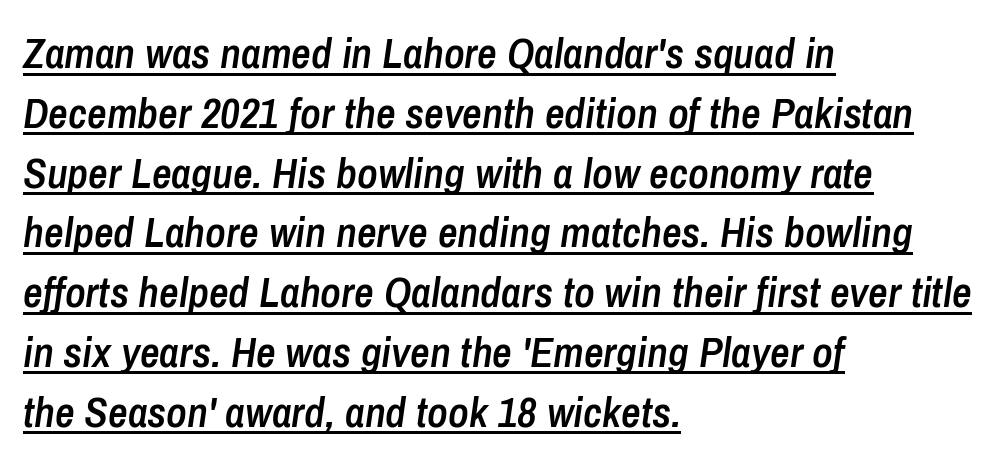
These lines sit exactly where default settings would place them. Firm but not heavy-handed strokes: this text is semibold. The glyphs look as if they've been sheared to an angle. Letter spacing: default. Note the varied advance widths — an 'i' is clearly narrower than an 'm'. This rendering uses left alignment, leaving the right contour irregular.
